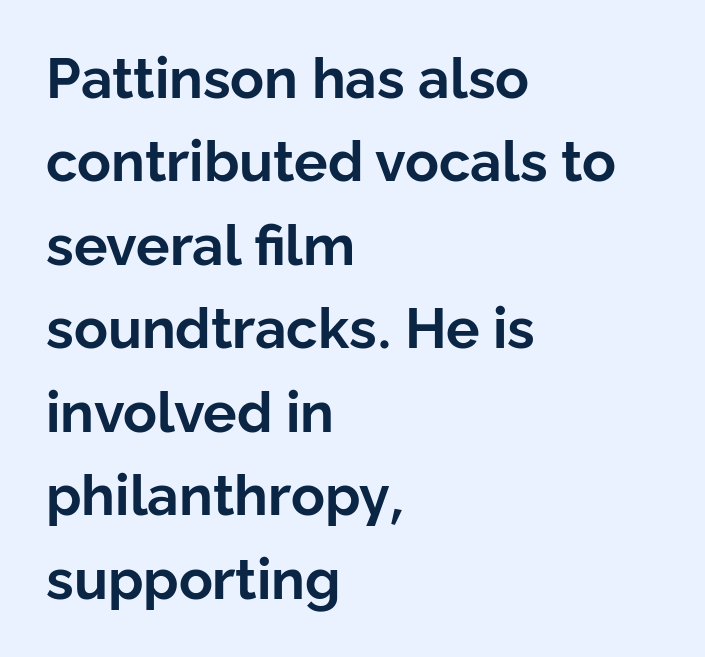
{"serif": "no", "italic": "no", "bold": "yes", "weight": "bold", "width": "normal", "stroke_contrast": "low", "x_height": "medium", "monospaced": "no", "underline": "no", "align": "left", "line_spacing": "normal", "line_spacing_ratio": 1.49, "letter_spacing": "normal", "letter_spacing_em": 0.0, "glyph_px": 56}
